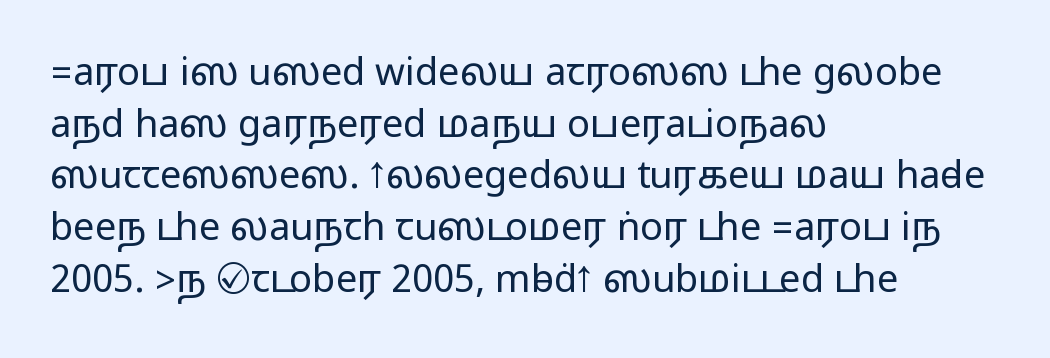
The image shows 38 px wide sans-serif type, upright; set left-aligned, normal line spacing (1.36x), normal letter spacing, not underlined; medium stroke contrast.
